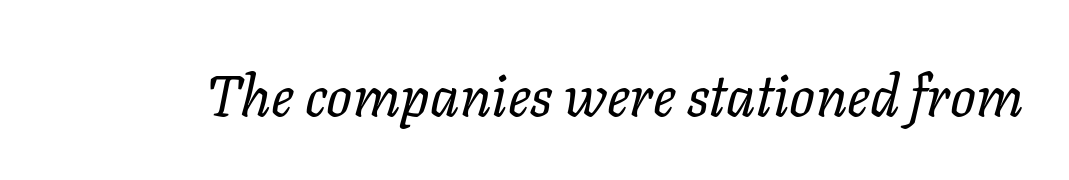
The image shows 57 px regular-weight type, italic (leaning right); set normal letter spacing, not underlined; low stroke contrast and a medium x-height.
